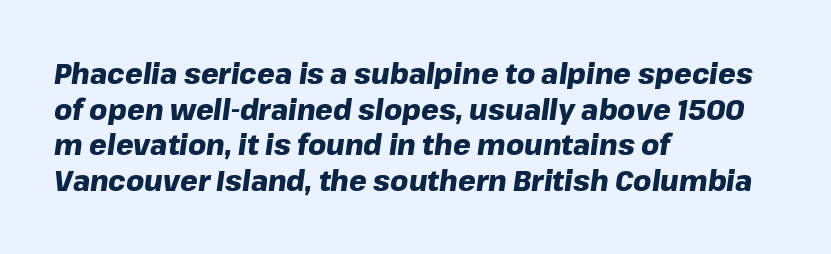
{"italic": "yes", "lean": "right", "slant_degrees": 8, "bold": "yes", "weight": "heavy", "width": "normal", "stroke_contrast": "low", "x_height": "medium", "monospaced": "no", "underline": "no", "align": "left", "line_spacing": "normal", "line_spacing_ratio": 1.27, "letter_spacing": "normal", "letter_spacing_em": 0.0, "glyph_px": 28}
